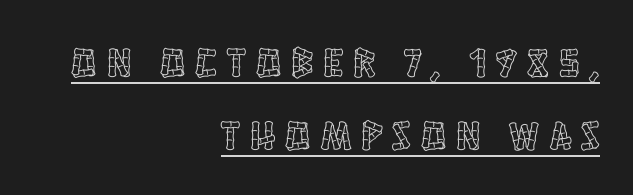
Q: Is the text italic (slanted)? A: No, it is upright.
Q: Is the text underlined? A: Yes.
Q: How is the paragraph aligned? A: Right-aligned.
Q: Is the spacing between letters normal or unusually wide? A: Unusually wide.
Q: Width (condensed, normal, or wide)? A: Condensed.
Q: x-height? A: Large.
Q: Monospaced? A: No.
